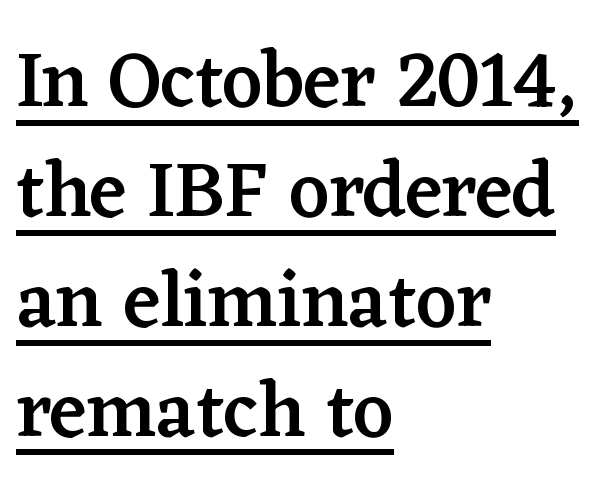
Q: Is the text bold? A: Semi-bold.
Q: Is the text italic (slanted)? A: No, it is upright.
Q: Is the typeface a serif or a sans-serif typeface? A: Serif.
Q: Is the text underlined? A: Yes.
Q: How is the paragraph aligned? A: Left-aligned.
Q: Is the spacing between letters normal or unusually wide? A: Normal.
Q: Is the spacing between lines tight, normal or loose? A: Normal.
Q: Width (condensed, normal, or wide)? A: Normal.
Q: Stroke contrast? A: Low.
Q: x-height? A: Medium.
Q: Monospaced? A: No.
